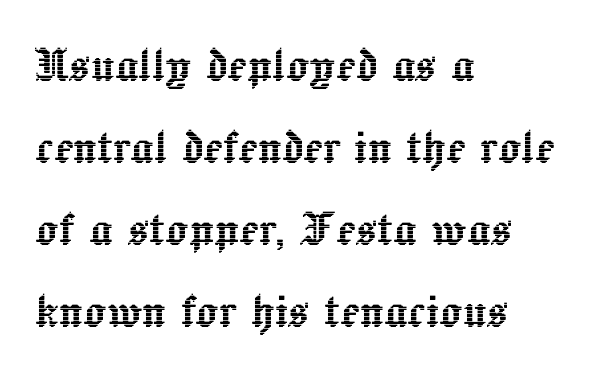
Q: Is the text italic (slanted)? A: No, it is upright.
Q: Is the text underlined? A: No.
Q: How is the paragraph aligned? A: Left-aligned.
Q: Is the spacing between letters normal or unusually wide? A: Normal.
Q: Is the spacing between lines tight, normal or loose? A: Normal.
Q: Width (condensed, normal, or wide)? A: Normal.
Q: x-height? A: Medium.
Q: Monospaced? A: No.
